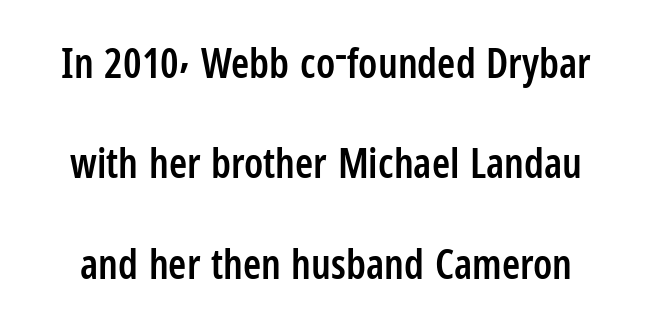
{"serif": "no", "italic": "no", "bold": "semi", "weight": "semibold", "width": "condensed", "stroke_contrast": "low", "x_height": "medium", "monospaced": "no", "underline": "no", "line_spacing": "loose", "line_spacing_ratio": 2.45, "letter_spacing": "normal", "letter_spacing_em": 0.0, "glyph_px": 41}
